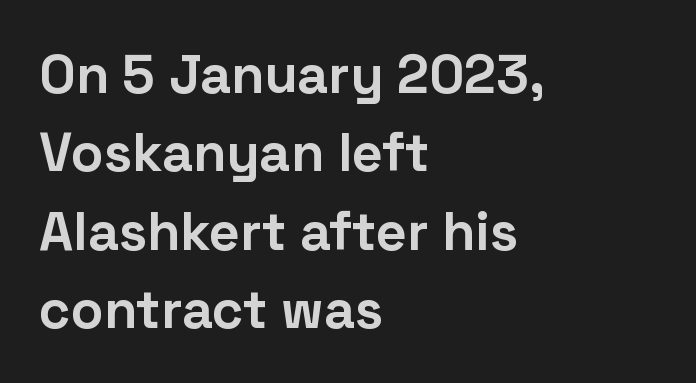
{"serif": "no", "italic": "no", "bold": "yes", "weight": "bold", "width": "normal", "stroke_contrast": "low", "x_height": "medium", "monospaced": "no", "underline": "no", "align": "left", "line_spacing": "normal", "line_spacing_ratio": 1.45, "letter_spacing": "normal", "letter_spacing_em": 0.0, "glyph_px": 54}
